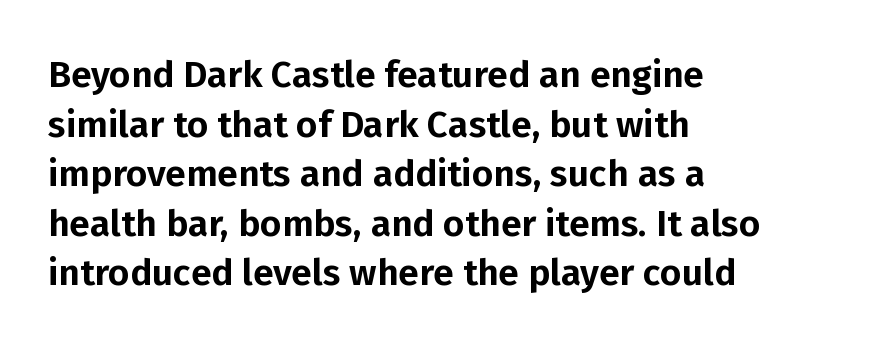
{"serif": "no", "italic": "no", "width": "normal", "stroke_contrast": "low", "x_height": "medium", "monospaced": "no", "underline": "no", "align": "left", "line_spacing": "normal", "line_spacing_ratio": 1.34, "letter_spacing": "normal", "letter_spacing_em": 0.0, "glyph_px": 37}
